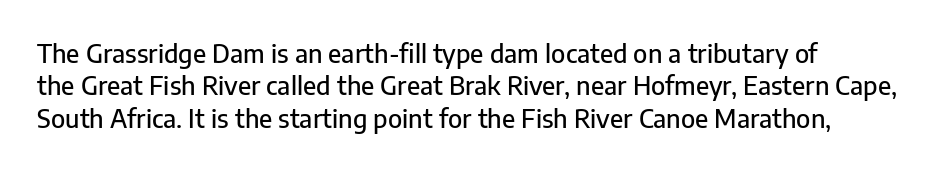
Unmarked baselines from the first word to the last. Quick note: not italic, upright. Each new line begins a customary step beneath the previous one. The rendering keeps characters at their native spacing.
